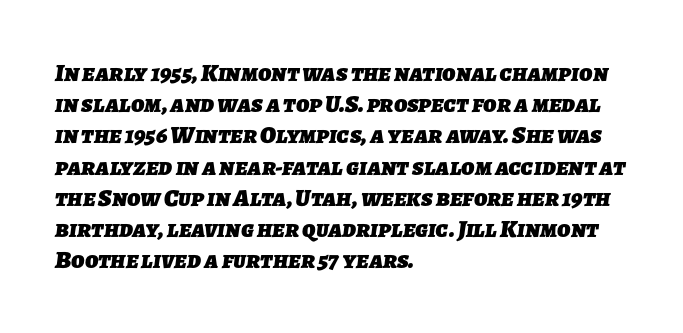
{"bold": "yes", "underline": "no", "align": "left", "line_spacing": "normal", "line_spacing_ratio": 1.25, "letter_spacing": "normal", "letter_spacing_em": 0.0, "glyph_px": 25}
